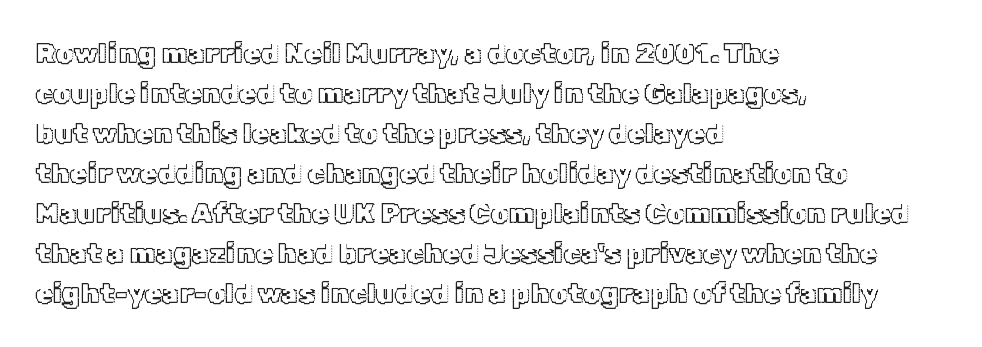
The space beneath each line is pristine and unruled. A normal amount of white space separates one row of letters from the next. Glyph-to-glyph distance matches everyday printed text. A typesetter would mark this as roman, not italic.
